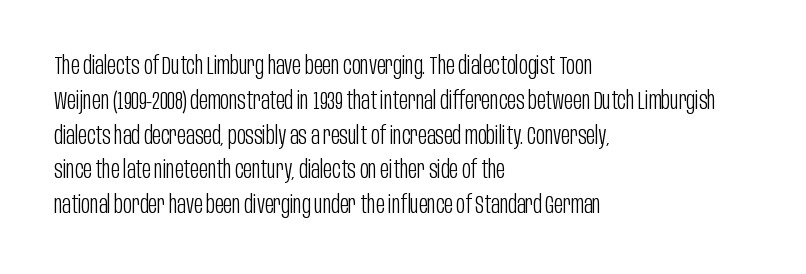
The image shows 24 px text type, upright; set left-aligned, normal line spacing (1.45x), normal letter spacing, not underlined.
